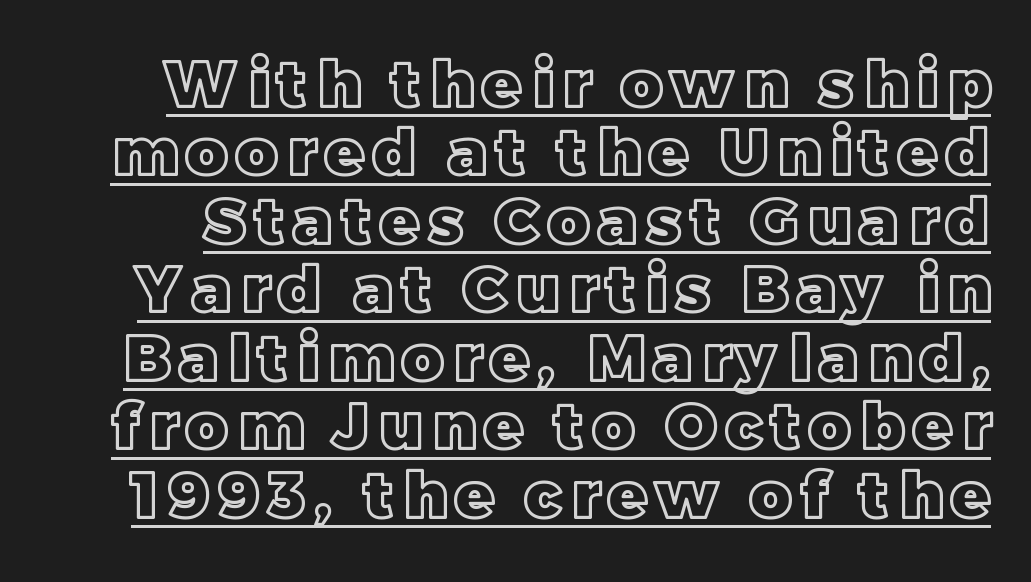
Q: Is the text italic (slanted)? A: No, it is upright.
Q: Is the text underlined? A: Yes.
Q: Is the spacing between lines tight, normal or loose? A: Tight.
Q: Width (condensed, normal, or wide)? A: Normal.
Q: x-height? A: Large.
Q: Monospaced? A: No.
